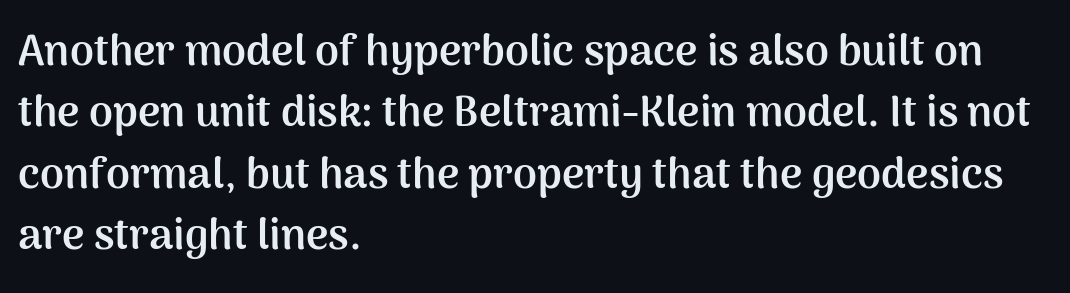
Q: Is the text bold? A: Yes.
Q: Is the text italic (slanted)? A: No, it is upright.
Q: Is the typeface a serif or a sans-serif typeface? A: Sans-serif.
Q: Is the text underlined? A: No.
Q: How is the paragraph aligned? A: Left-aligned.
Q: Is the spacing between letters normal or unusually wide? A: Normal.
Q: Is the spacing between lines tight, normal or loose? A: Normal.
Q: Width (condensed, normal, or wide)? A: Normal.
Q: Stroke contrast? A: Medium.
Q: x-height? A: Medium.
Q: Monospaced? A: No.
